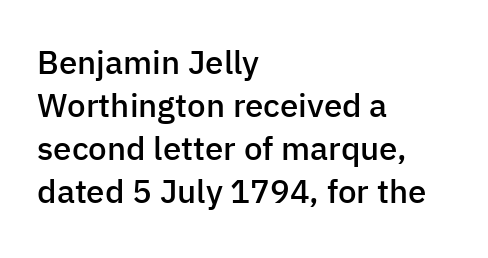
The letterforms sit shoulder to shoulder at normal distance. What weight is shown? A semibold, between regular and bold. Plain, unruled lines of type. The compositor pushed each line to the left boundary.
